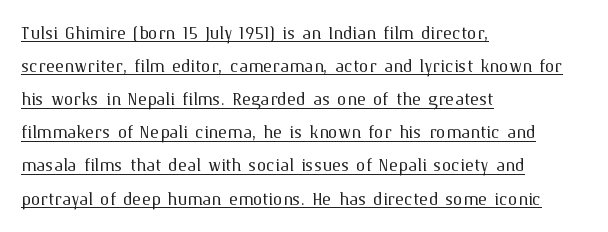
Q: Is the text bold? A: No.
Q: Is the text italic (slanted)? A: No, it is upright.
Q: Is the text underlined? A: Yes.
Q: How is the paragraph aligned? A: Left-aligned.
Q: Is the spacing between letters normal or unusually wide? A: Normal.
Q: Is the spacing between lines tight, normal or loose? A: Normal.
